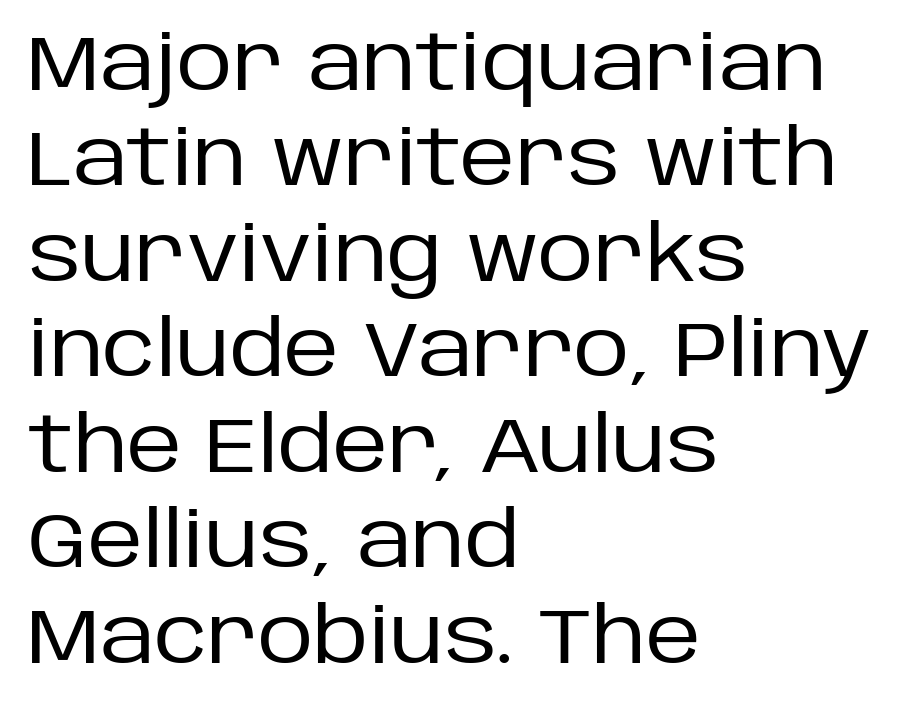
{"serif": "no", "italic": "no", "bold": "no", "weight": "regular", "width": "normal", "stroke_contrast": "low", "x_height": "large", "monospaced": "no", "underline": "no", "align": "left", "line_spacing_ratio": 1.24, "letter_spacing": "normal", "letter_spacing_em": 0.0, "glyph_px": 77}
